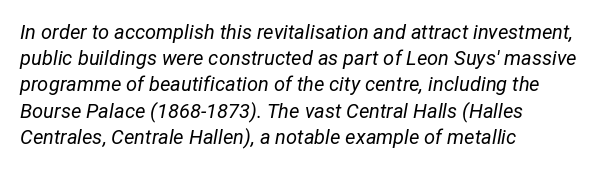
{"italic": "yes", "lean": "right", "slant_degrees": 12, "bold": "no", "underline": "no", "align": "left", "line_spacing": "normal", "line_spacing_ratio": 1.31, "letter_spacing": "normal", "letter_spacing_em": 0.0, "glyph_px": 20}
